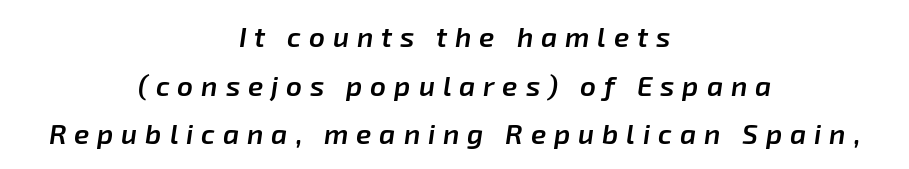
The image shows 28 px semibold type, italic (leaning right); set centered, line spacing 1.74x, unusually wide letter spacing (+0.28 em), not underlined; low stroke contrast and a medium x-height.
